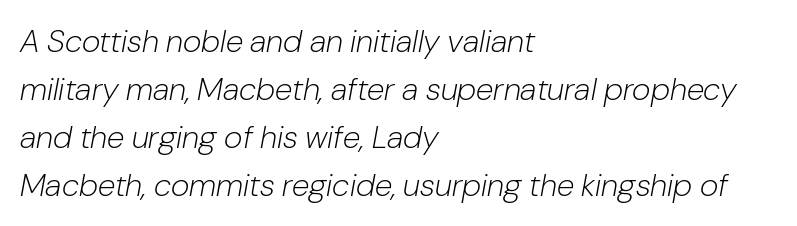
{"italic": "yes", "lean": "right", "slant_degrees": 10, "bold": "no", "weight": "light", "width": "normal", "stroke_contrast": "low", "x_height": "medium", "monospaced": "no", "underline": "no", "align": "left", "line_spacing": "normal", "line_spacing_ratio": 1.5, "letter_spacing": "normal", "letter_spacing_em": 0.0, "glyph_px": 32}
